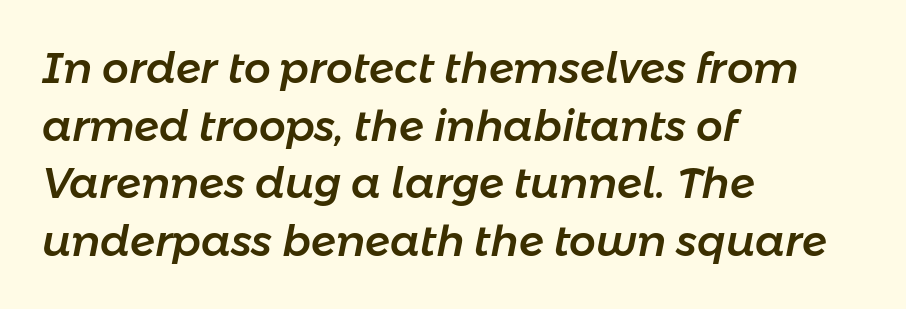
Q: Is the text italic (slanted)? A: Yes, it leans right by about 11 degrees.
Q: Is the text underlined? A: No.
Q: How is the paragraph aligned? A: Left-aligned.
Q: Is the spacing between letters normal or unusually wide? A: Normal.
Q: Is the spacing between lines tight, normal or loose? A: Normal.
Q: Width (condensed, normal, or wide)? A: Normal.
Q: Stroke contrast? A: Low.
Q: x-height? A: Medium.
Q: Monospaced? A: No.
